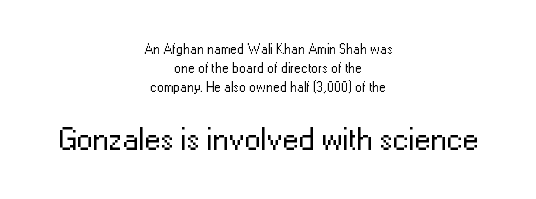
The image shows 32 px regular-weight sans-serif type, upright; set centered, normal line spacing (1.34x), normal letter spacing, not underlined; the second (bottom) block is 2.29x larger; low stroke contrast and a medium x-height.
